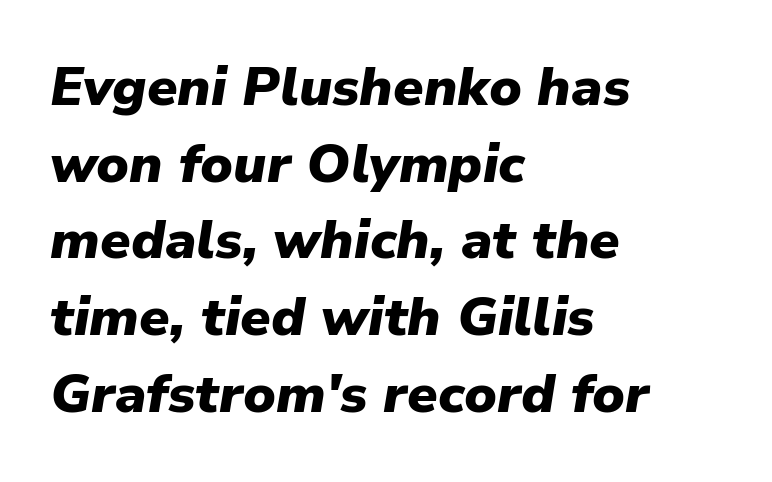
{"italic": "yes", "lean": "right", "slant_degrees": 9, "bold": "yes", "weight": "heavy", "width": "normal", "stroke_contrast": "low", "x_height": "medium", "monospaced": "no", "underline": "no", "align": "left", "line_spacing": "normal", "line_spacing_ratio": 1.42, "letter_spacing": "normal", "letter_spacing_em": 0.0, "glyph_px": 54}
